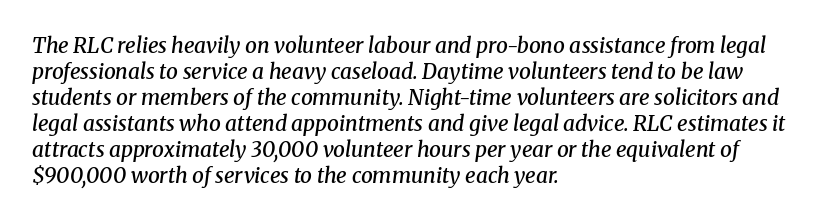
{"italic": "yes", "lean": "right", "slant_degrees": 8, "bold": "semi", "underline": "no", "align": "left", "line_spacing_ratio": 1.24, "letter_spacing": "normal", "letter_spacing_em": 0.0, "glyph_px": 21}
